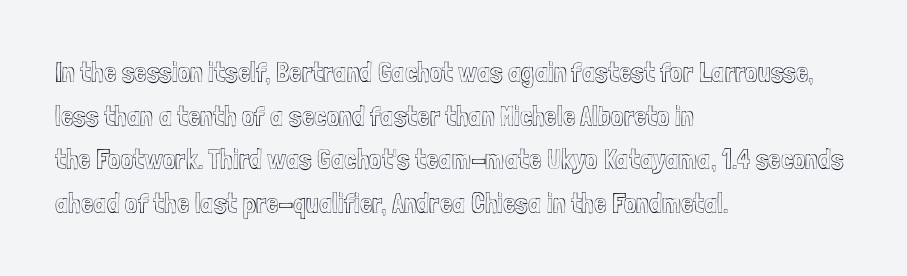
The compositor pushed each line to the left boundary. There is no visible air inserted between adjacent glyphs. The letters advance in unequal steps, a hallmark of proportional type. The designer left line spacing at the default. Vertical strokes here are truly vertical.
